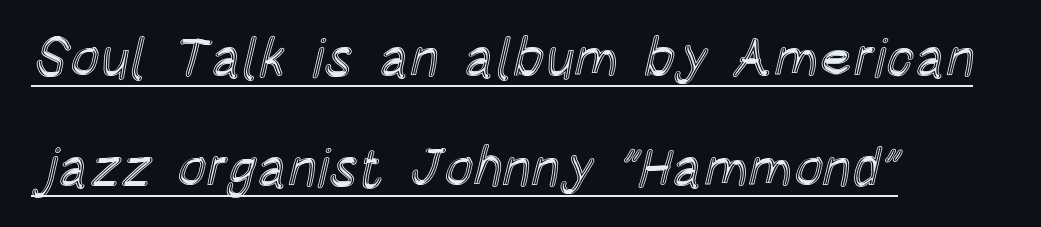
The image shows 55 px condensed type; set left-aligned, loose line spacing (2.0x), normal letter spacing, underlined; a large x-height.
